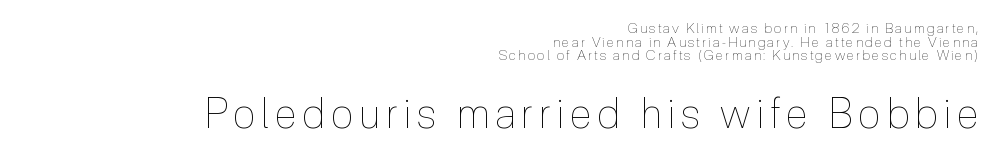
Reading down the column, the eye jumps only a short way to each next line. The rendering uses natural spacing where letterforms have individual widths. Scale increases going downward across the two blocks. A bare baseline throughout the passage. Caption: face not bold, strokes unweighted. Alignment: flush right.
